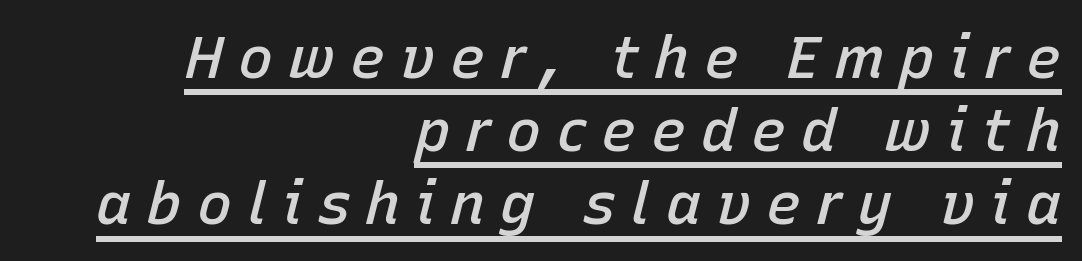
The image shows 59 px semibold type, italic (leaning right); set right-aligned, line spacing 1.24x, unusually wide letter spacing (+0.25 em), underlined; low stroke contrast and a medium x-height.
